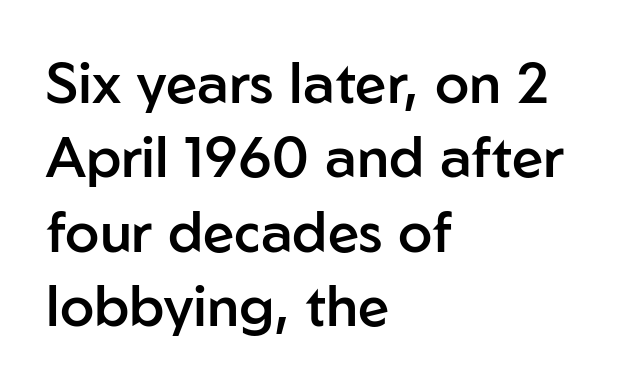
As a designer I'd log this as weight 600, semibold. The text was rendered using a sans face with plain stroke endings. Horizontal alignment here is leftward, the default for most running prose. Letters rest on an invisible, unmarked baseline. Each letter keeps its own natural width here, so spacing adapts to shape.
